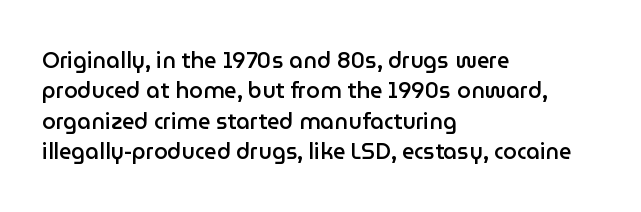
Q: Is the text bold? A: Semi-bold.
Q: Is the text italic (slanted)? A: No, it is upright.
Q: Is the text underlined? A: No.
Q: How is the paragraph aligned? A: Left-aligned.
Q: Is the spacing between letters normal or unusually wide? A: Normal.
Q: Is the spacing between lines tight, normal or loose? A: Normal.
